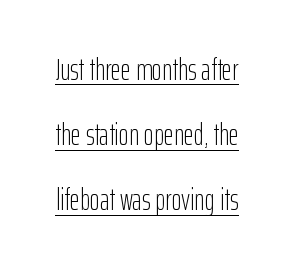
{"serif": "no", "italic": "no", "bold": "no", "weight": "light", "width": "condensed", "stroke_contrast": "low", "x_height": "medium", "monospaced": "no", "underline": "yes", "line_spacing": "loose", "line_spacing_ratio": 2.1, "letter_spacing": "normal", "letter_spacing_em": 0.0, "glyph_px": 31}
